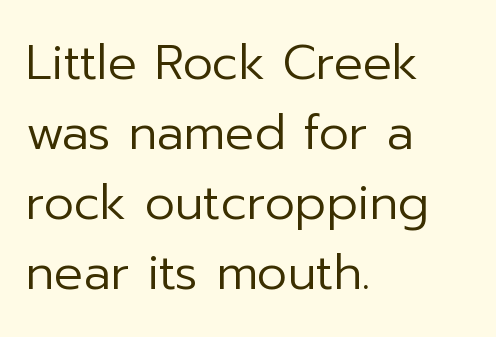
The image shows 48 px regular-weight sans-serif type, upright; set left-aligned, normal line spacing (1.46x), normal letter spacing, not underlined; low stroke contrast and a medium x-height.
